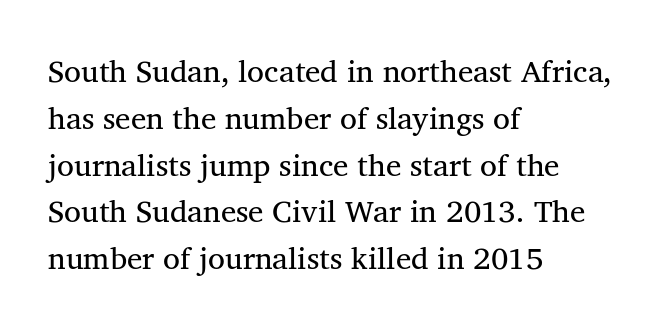
Do the characters align in a grid? No, the font is proportional. Reading down the block, your eye returns to a fixed left position each line. Just letters on the line, the space beneath them empty. The face used here is seriffed, in the tradition of book romans. Compared with typical body copy, the letter spacing here is the same.
